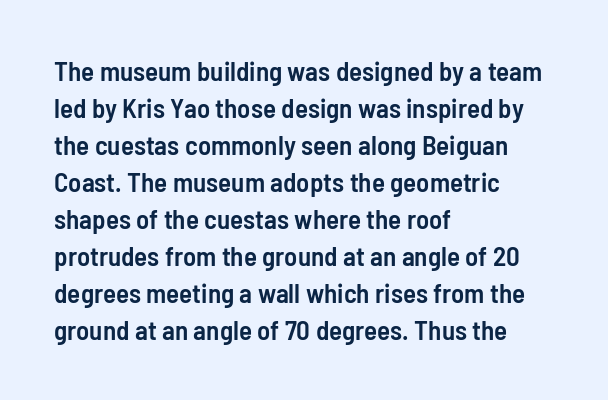
Nobody touched the tracking dial on this one. The space between consecutive lines is moderate. The area under the type is left untouched. Posture: straight, roman, zero tilt. The glyphs have the mass of a demibold cut, below bold.
